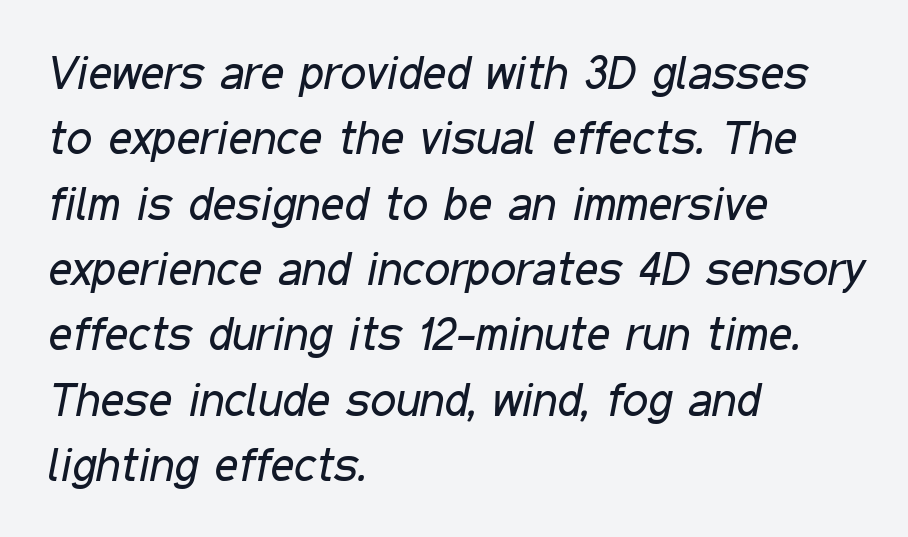
The image shows 46 px regular-weight, condensed type, italic (leaning right); set left-aligned, normal line spacing (1.42x), normal letter spacing, not underlined; low stroke contrast and a medium x-height.
